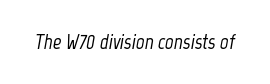
Q: Is the text italic (slanted)? A: Yes, it leans right by about 12 degrees.
Q: Is the text underlined? A: No.
Q: Is the spacing between letters normal or unusually wide? A: Normal.
